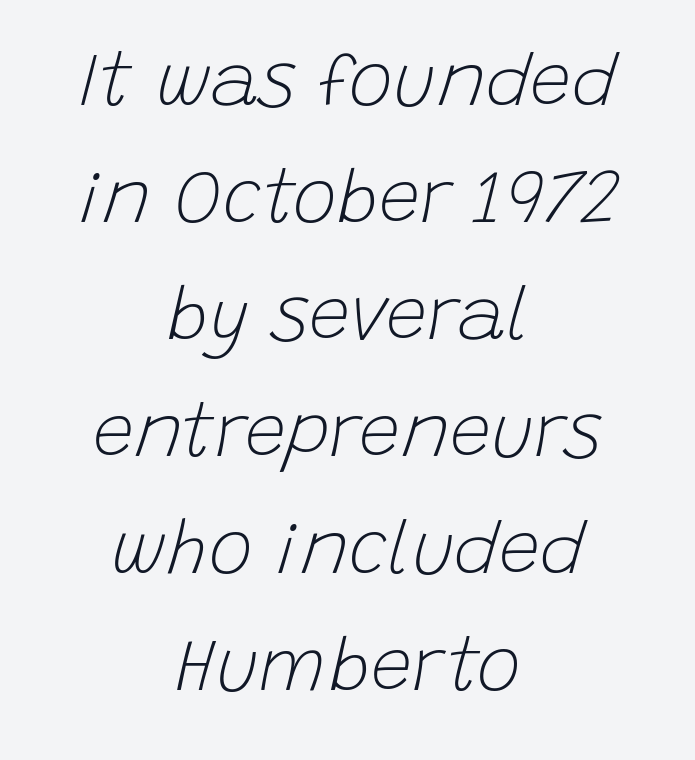
The image shows 74 px light type, italic (leaning right); set centered, normal line spacing (1.58x), normal letter spacing, not underlined; low stroke contrast and a large x-height.
